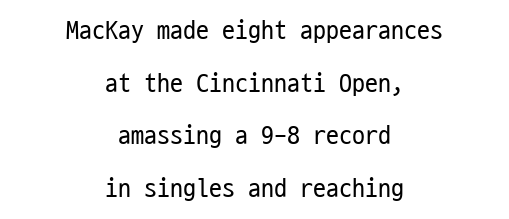
This sample uses plain, unmodified letter spacing. Descender tails drop into unmarked territory. A light-to-regular cut is what we see here. Notice the wide empty band between every row — that's loose leading. Italic? Not at all — the glyphs are vertical. Every row of glyphs is offset so its center matches the block's center.
